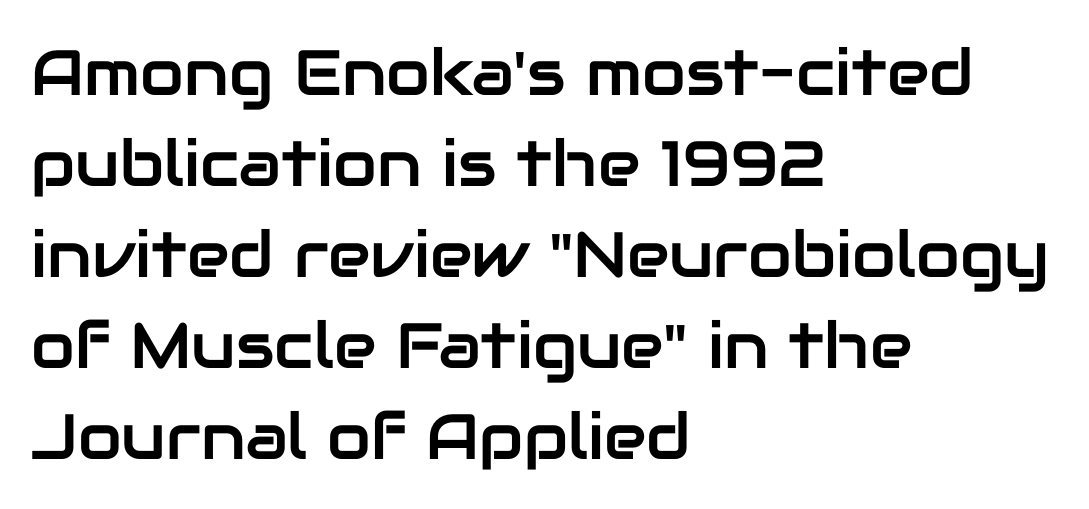
Teacher's note: observe the even left margin — that is flush-left alignment. Does extra space separate the letters? No, they use regular spacing. Do the letters lean? They stand straight. Baseline-to-baseline distance is the conventional proportion of letter height. I'd call this a sans setting — the letters go barefoot.
